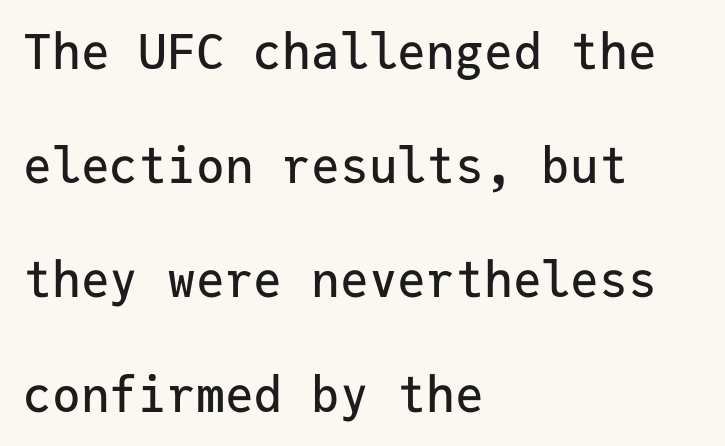
{"serif": "no", "italic": "no", "width": "normal", "stroke_contrast": "low", "x_height": "medium", "monospaced": "yes", "underline": "no", "align": "left", "line_spacing": "loose", "line_spacing_ratio": 2.38, "letter_spacing": "normal", "letter_spacing_em": 0.0, "glyph_px": 48}
